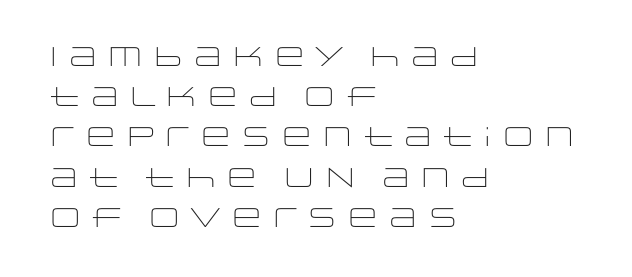
Q: Is the text bold? A: No.
Q: Is the text italic (slanted)? A: No, it is upright.
Q: Is the text underlined? A: No.
Q: How is the paragraph aligned? A: Left-aligned.
Q: Is the spacing between letters normal or unusually wide? A: Normal.
Q: Is the spacing between lines tight, normal or loose? A: Normal.
